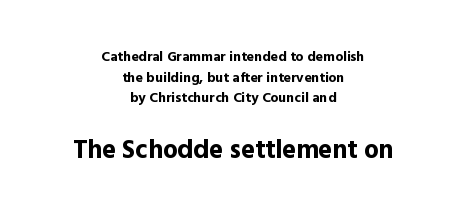
{"italic": "no", "bold": "yes", "underline": "no", "align": "center", "line_spacing": "normal", "line_spacing_ratio": 1.48, "letter_spacing": "normal", "letter_spacing_em": 0.0, "larger_block": "second", "size_ratio": 1.86, "glyph_px": 26}
